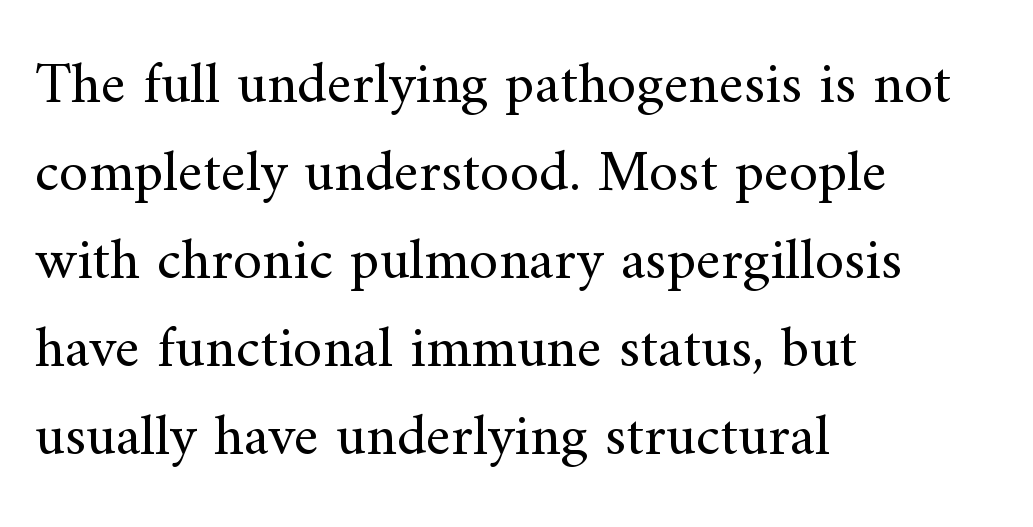
Typeset ragged right — the left edge is the straight one. Underlining? Definitely not there. I'd call this a serif setting — the letters wear small feet. Note the varied advance widths — an 'i' is clearly narrower than an 'm'. No extra ink here — the face is not bold.
